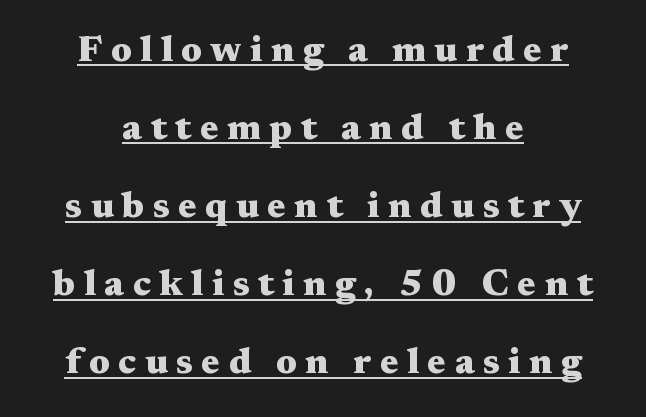
The image shows 37 px heavy, wide serif type, upright; set centered, loose line spacing (2.11x), unusually wide letter spacing (+0.23 em), underlined; medium stroke contrast and a medium x-height.
